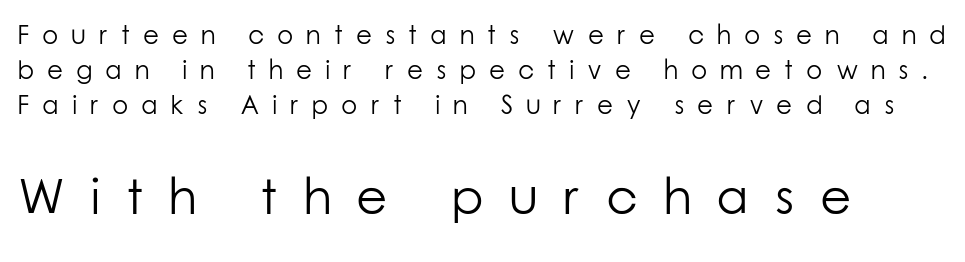
The strokes carry an ordinary text weight at most. Note the varied advance widths — an 'i' is clearly narrower than an 'm'. Glance below the letters and you will spot only blank space. These lines have a slow, spaced-out rhythm from letter to letter. This sample is left-justified, so line endings fall wherever the words run out.
